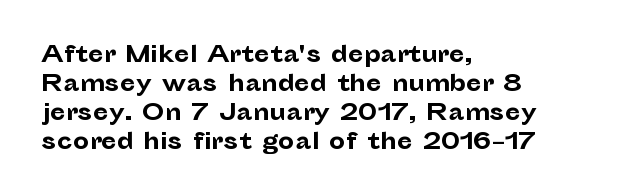
The typography opts for an upright posture over an oblique one. What weight is shown? A full bold with thick strokes. How would I describe the line gaps? Plain and ordinary. Each line starts at the same left margin while the right side varies.
